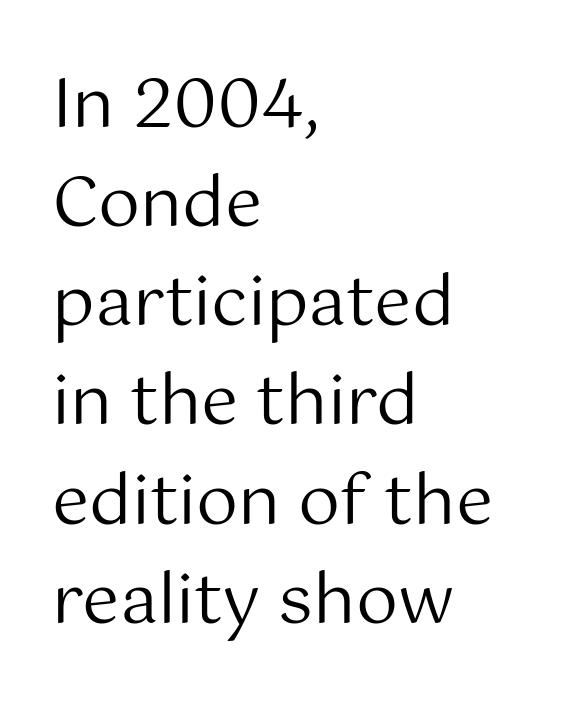
A quiet, ordinary-to-light weight characterises the typeface. These lines are set flush left with a ragged right edge. Descender tails drop into unmarked territory. The passage shown is typed in a proportional face where columns would drift. Summary of vertical rhythm: regular, with standard interline spacing. The typography opts for an upright posture over an oblique one.
